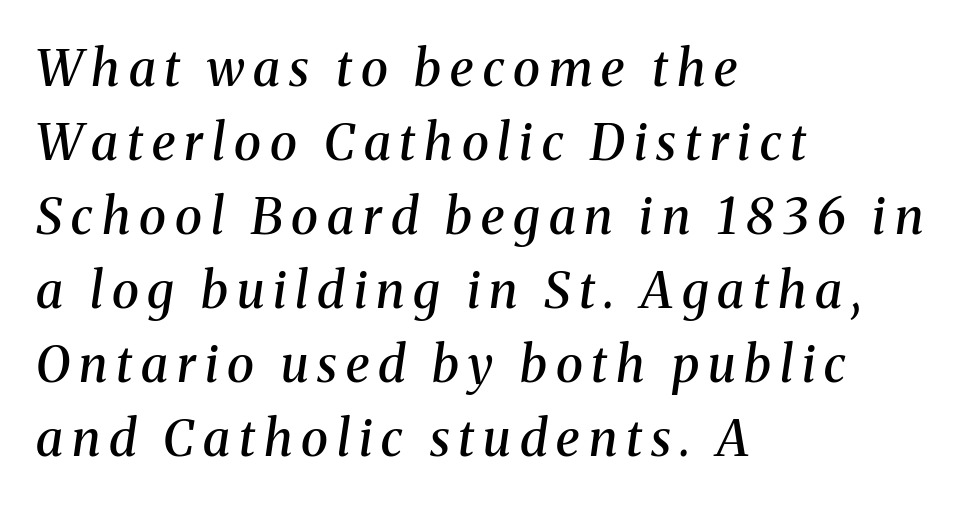
Typographically, this falls in the serif category. Has an underline been added? It has not. If you drew a line through each stem, it would be angled. You could not count columns in this text — the font is proportionally spaced.
